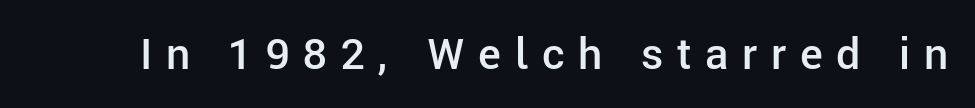
Q: Is the text bold? A: Semi-bold.
Q: Is the text italic (slanted)? A: No, it is upright.
Q: Is the typeface a serif or a sans-serif typeface? A: Sans-serif.
Q: Is the text underlined? A: No.
Q: Is the spacing between letters normal or unusually wide? A: Unusually wide.
Q: Width (condensed, normal, or wide)? A: Normal.
Q: Stroke contrast? A: Low.
Q: x-height? A: Medium.
Q: Monospaced? A: No.
